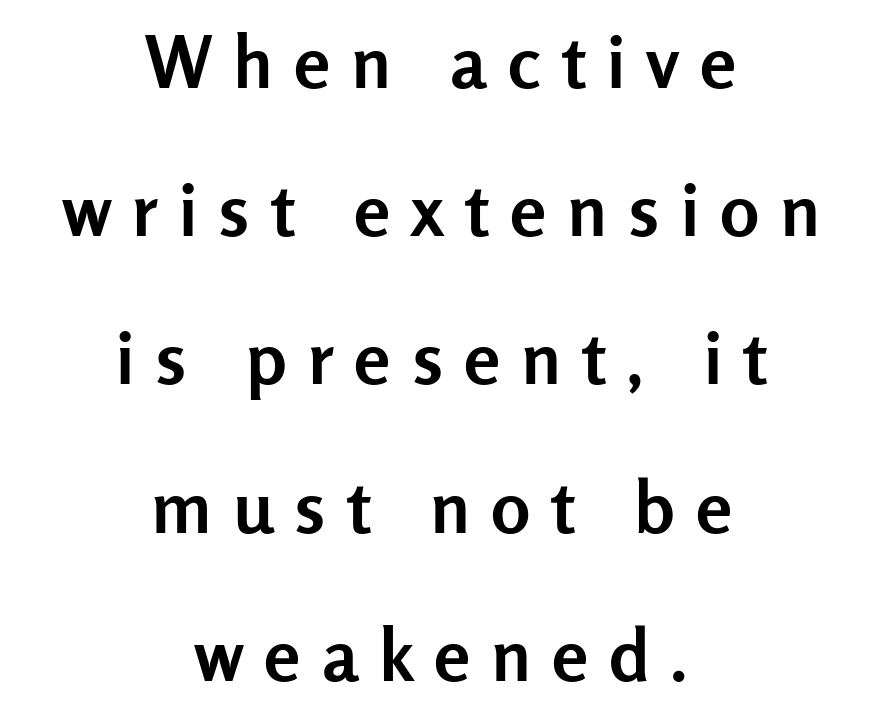
This sample is center-justified, so both line endings float freely. Characters remain perfectly vertical along every line. The rendering inserts visible extra space after every character. The type family on display is of the sans-serif kind. The font is running at its bold setting.
